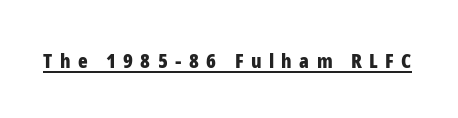
The tracking reads as deliberately expanded to a designer's eye. What decoration does the sample have? An underline. Notice how the stems are strictly vertical — no italics here. Heft: maximum for text — a bold.
